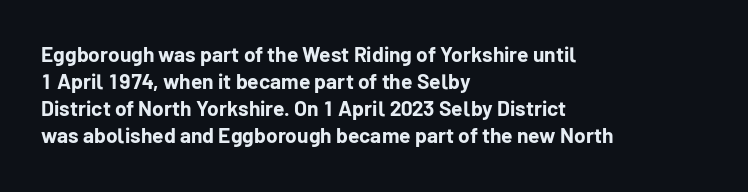
Q: Is the text bold? A: Yes.
Q: Is the text italic (slanted)? A: No, it is upright.
Q: Is the text underlined? A: No.
Q: How is the paragraph aligned? A: Left-aligned.
Q: Is the spacing between letters normal or unusually wide? A: Normal.
Q: Is the spacing between lines tight, normal or loose? A: Normal.
